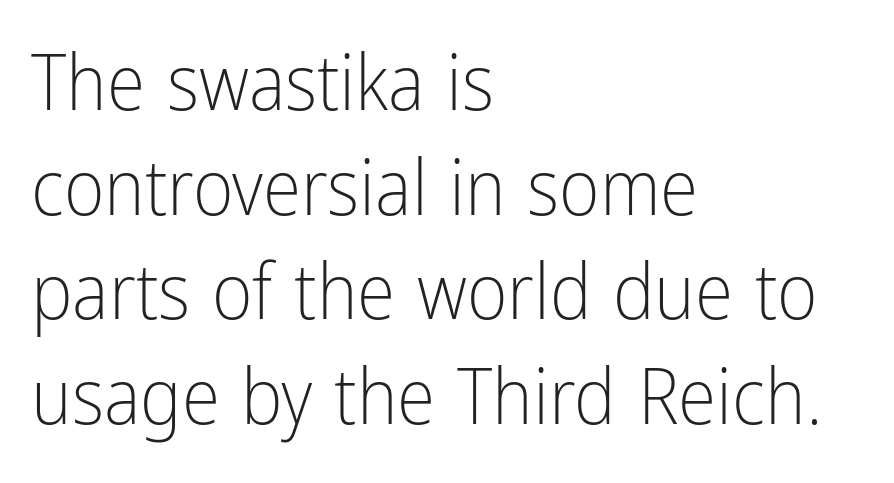
Q: Is the text bold? A: No.
Q: Is the text italic (slanted)? A: No, it is upright.
Q: Is the typeface a serif or a sans-serif typeface? A: Sans-serif.
Q: Is the text underlined? A: No.
Q: How is the paragraph aligned? A: Left-aligned.
Q: Is the spacing between letters normal or unusually wide? A: Normal.
Q: Is the spacing between lines tight, normal or loose? A: Normal.
Q: Width (condensed, normal, or wide)? A: Condensed.
Q: Stroke contrast? A: Low.
Q: x-height? A: Medium.
Q: Monospaced? A: No.
